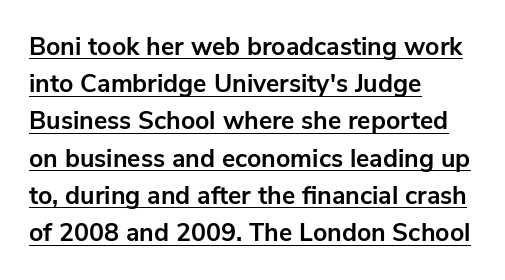
The image shows 25 px bold type, upright; set left-aligned, normal line spacing (1.49x), normal letter spacing, underlined.
